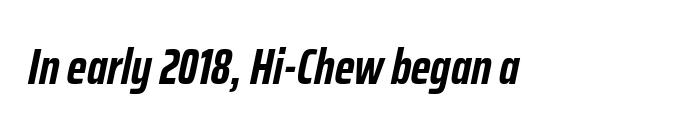
Q: Is the text bold? A: Yes.
Q: Is the text italic (slanted)? A: Yes, it leans right by about 12 degrees.
Q: Is the text underlined? A: No.
Q: Is the spacing between letters normal or unusually wide? A: Normal.
Q: Width (condensed, normal, or wide)? A: Condensed.
Q: Stroke contrast? A: Low.
Q: x-height? A: Medium.
Q: Monospaced? A: No.
